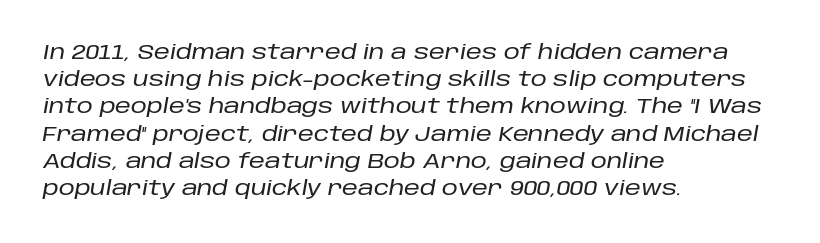
{"italic": "yes", "lean": "right", "slant_degrees": 10, "underline": "no", "align": "left", "line_spacing": "normal", "line_spacing_ratio": 1.36, "letter_spacing": "normal", "letter_spacing_em": 0.0, "glyph_px": 20}
